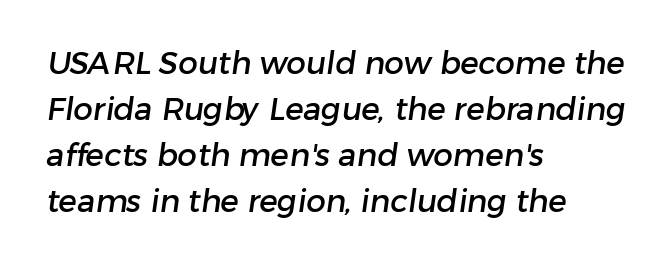
Q: Is the typeface a serif or a sans-serif typeface? A: Sans-serif.
Q: Is the text underlined? A: No.
Q: How is the paragraph aligned? A: Left-aligned.
Q: Is the spacing between letters normal or unusually wide? A: Normal.
Q: Is the spacing between lines tight, normal or loose? A: Normal.
Q: Width (condensed, normal, or wide)? A: Normal.
Q: Stroke contrast? A: Low.
Q: x-height? A: Medium.
Q: Monospaced? A: No.
